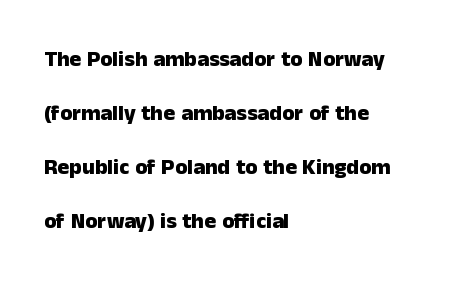
Q: Is the text bold? A: Yes.
Q: Is the text italic (slanted)? A: No, it is upright.
Q: Is the text underlined? A: No.
Q: How is the paragraph aligned? A: Left-aligned.
Q: Is the spacing between letters normal or unusually wide? A: Normal.
Q: Is the spacing between lines tight, normal or loose? A: Loose.
